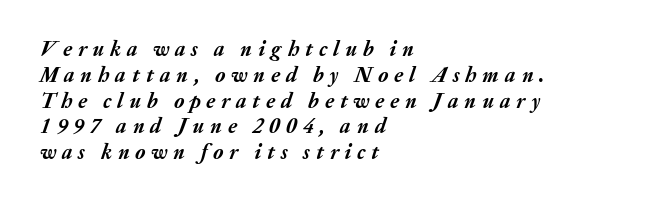
{"italic": "yes", "lean": "right", "slant_degrees": 20, "bold": "yes", "underline": "no", "align": "left", "line_spacing_ratio": 1.23, "letter_spacing": "wide", "letter_spacing_em": 0.28, "glyph_px": 21}
